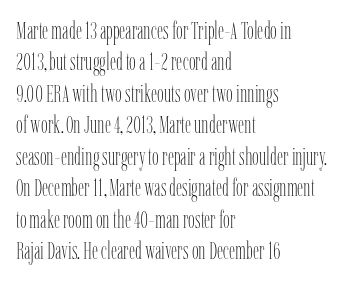
The image shows 24 px text type, upright; set left-aligned, normal line spacing (1.31x), normal letter spacing, not underlined.
